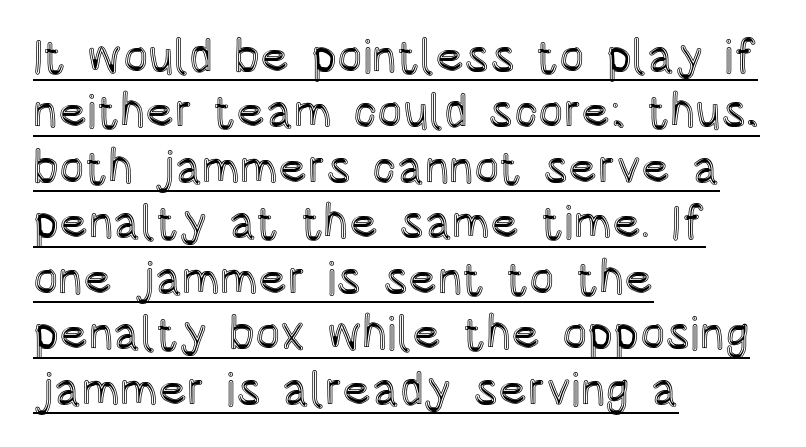
The image shows 47 px condensed type, upright; set left-aligned, line spacing 1.18x, normal letter spacing, underlined; a large x-height.
